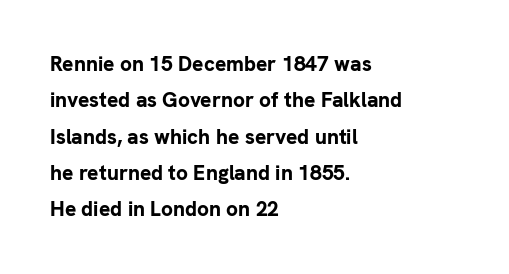
The image shows 21 px bold type, upright; set left-aligned, line spacing 1.73x, normal letter spacing, not underlined.
